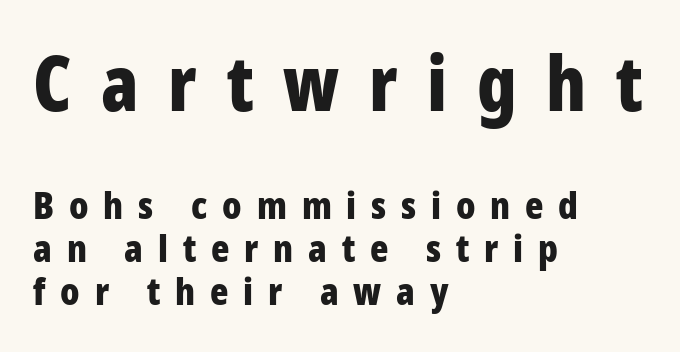
Spacing verdict: proportional, widths tailored to each character. If you squint, the top block still reads clearly — it's the larger of the two. A classic flush-left, rag-right setting is used for this passage. How would I describe the line gaps? Narrow and economical. The lettering stays uniformly vertical, giving the passage a roman look.
